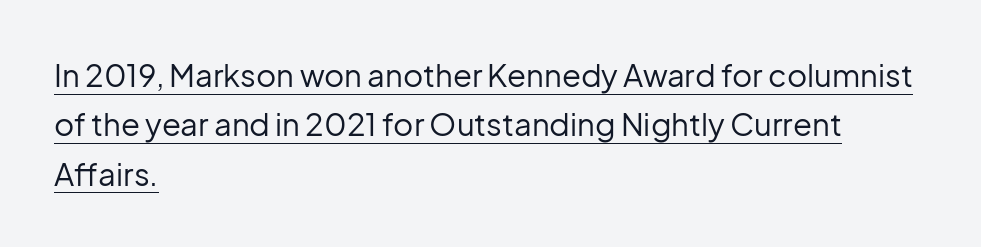
Q: Is the text bold? A: No.
Q: Is the text italic (slanted)? A: No, it is upright.
Q: Is the typeface a serif or a sans-serif typeface? A: Sans-serif.
Q: Is the text underlined? A: Yes.
Q: How is the paragraph aligned? A: Left-aligned.
Q: Is the spacing between letters normal or unusually wide? A: Normal.
Q: Is the spacing between lines tight, normal or loose? A: Normal.
Q: Width (condensed, normal, or wide)? A: Normal.
Q: Stroke contrast? A: Low.
Q: x-height? A: Medium.
Q: Monospaced? A: No.
